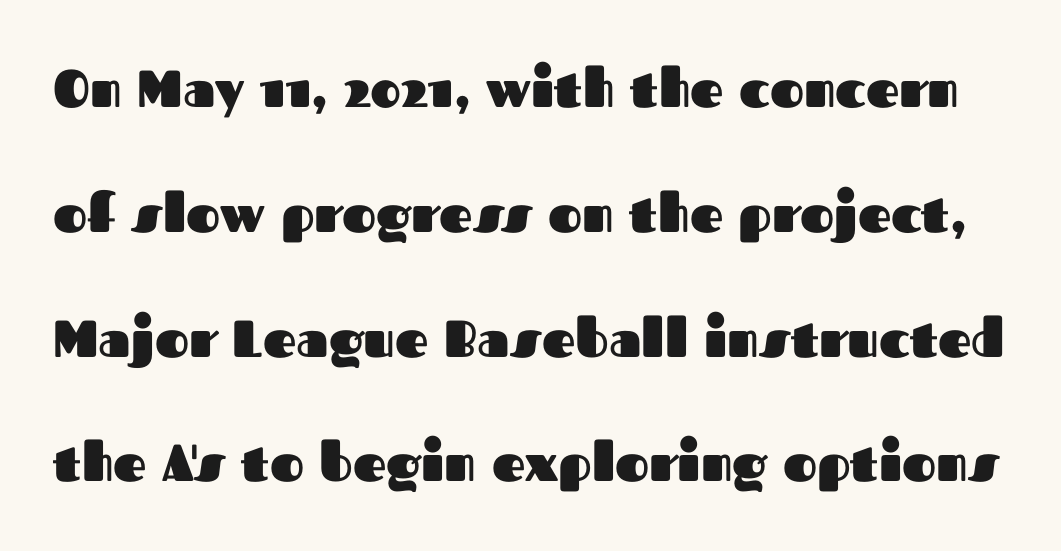
Q: Is the text bold? A: Yes.
Q: Is the text italic (slanted)? A: No, it is upright.
Q: Is the typeface a serif or a sans-serif typeface? A: Sans-serif.
Q: Is the text underlined? A: No.
Q: Is the spacing between letters normal or unusually wide? A: Normal.
Q: Is the spacing between lines tight, normal or loose? A: Loose.
Q: Width (condensed, normal, or wide)? A: Normal.
Q: Stroke contrast? A: Medium.
Q: x-height? A: Medium.
Q: Monospaced? A: No.
